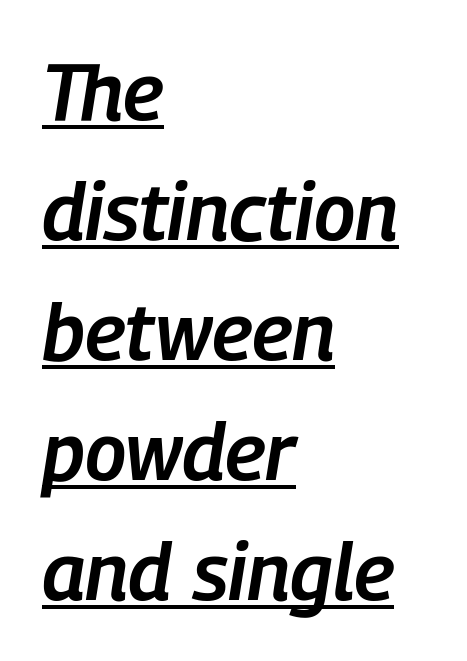
A continuous stroke trails under the words, as in a hyperlink. The letters are semibold — heavier than regular but short of a full bold. The rendering uses a moderate line-height, typical for paragraphs. This rendering leaves character spacing at its baseline value.
